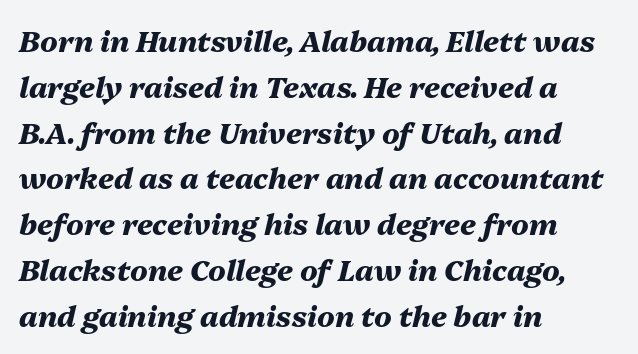
If you drew a ruler down the left edge, every line would touch it. What stands out about the letter spacing? Nothing — it is the standard amount. Does the leading feel generous? No, just average. Quick note: underline off.
